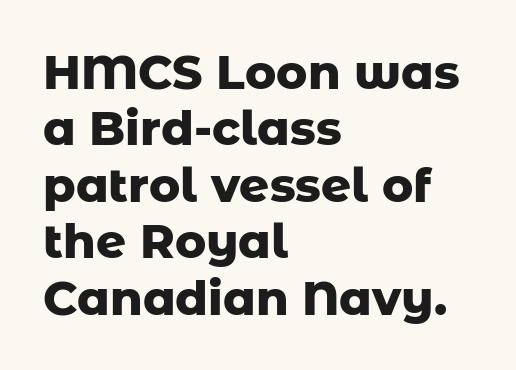
Q: Is the text bold? A: Yes.
Q: Is the text italic (slanted)? A: No, it is upright.
Q: Is the typeface a serif or a sans-serif typeface? A: Sans-serif.
Q: Is the text underlined? A: No.
Q: How is the paragraph aligned? A: Left-aligned.
Q: Is the spacing between letters normal or unusually wide? A: Normal.
Q: Width (condensed, normal, or wide)? A: Normal.
Q: Stroke contrast? A: Low.
Q: x-height? A: Medium.
Q: Monospaced? A: No.
